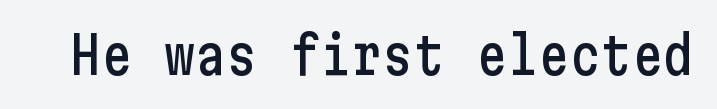
Q: Is the text italic (slanted)? A: No, it is upright.
Q: Is the typeface a serif or a sans-serif typeface? A: Sans-serif.
Q: Is the text underlined? A: No.
Q: Is the spacing between letters normal or unusually wide? A: Normal.
Q: Width (condensed, normal, or wide)? A: Condensed.
Q: Stroke contrast? A: Low.
Q: x-height? A: Medium.
